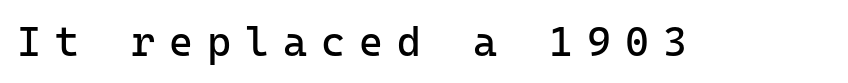
The image shows 41 px regular-weight sans-serif type, upright, monospaced; set unusually wide letter spacing (+0.34 em), not underlined; low stroke contrast and a medium x-height.
